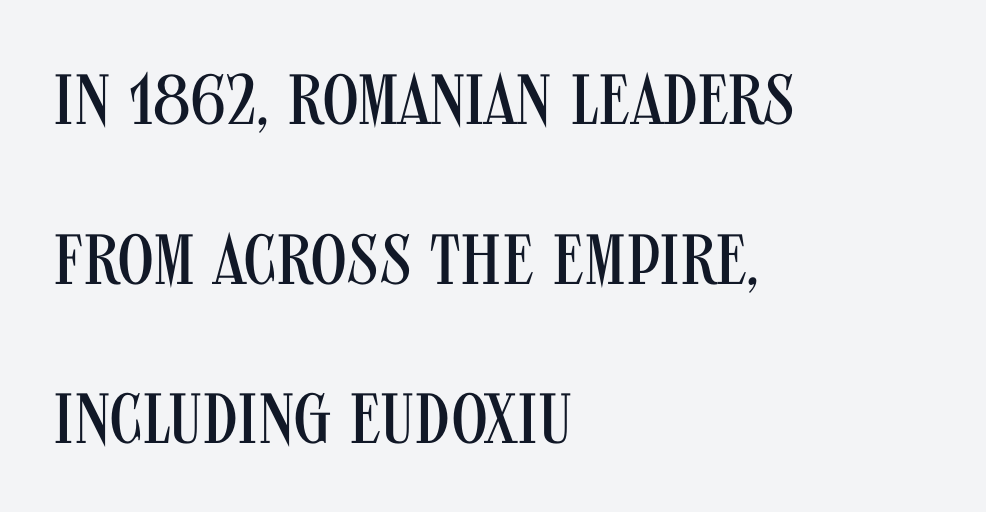
Tracking value appears to be zero — textbook default spacing. Nobody drew a line under any word here. The letterforms sit at book weight or below. This sample uses an upright cut, with every glyph sitting square on the baseline. In terms of leading, this rendering errs on the spacious side. Notice how the passage keeps a crisp vertical edge on the left only.
